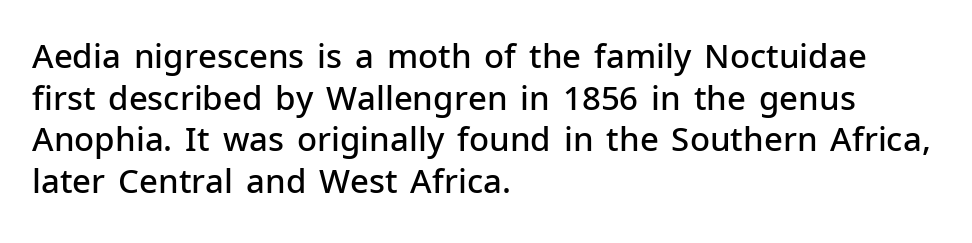
Q: Is the text bold? A: Semi-bold.
Q: Is the text italic (slanted)? A: No, it is upright.
Q: Is the typeface a serif or a sans-serif typeface? A: Sans-serif.
Q: Is the text underlined? A: No.
Q: How is the paragraph aligned? A: Left-aligned.
Q: Is the spacing between letters normal or unusually wide? A: Normal.
Q: Is the spacing between lines tight, normal or loose? A: Normal.
Q: Width (condensed, normal, or wide)? A: Normal.
Q: Stroke contrast? A: Low.
Q: x-height? A: Medium.
Q: Monospaced? A: No.
